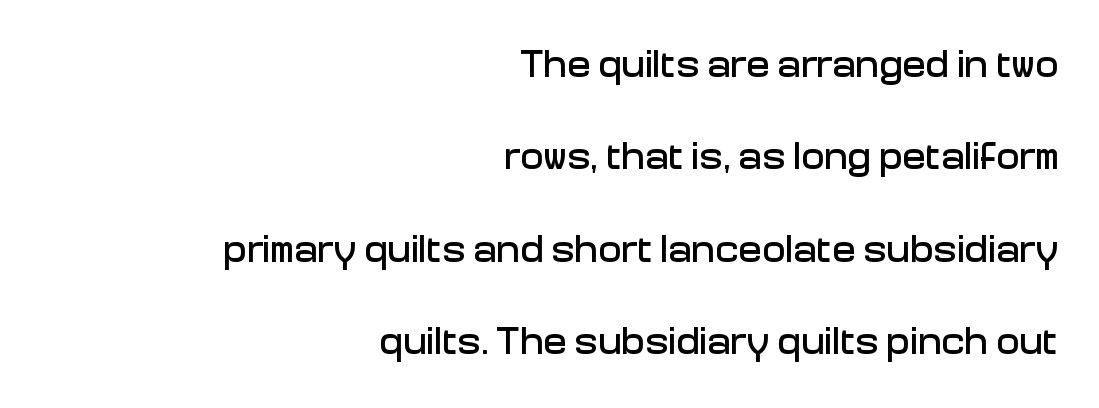
{"serif": "no", "italic": "no", "width": "normal", "stroke_contrast": "low", "x_height": "medium", "monospaced": "no", "underline": "no", "align": "right", "line_spacing": "loose", "line_spacing_ratio": 2.37, "letter_spacing": "normal", "letter_spacing_em": 0.0, "glyph_px": 39}
